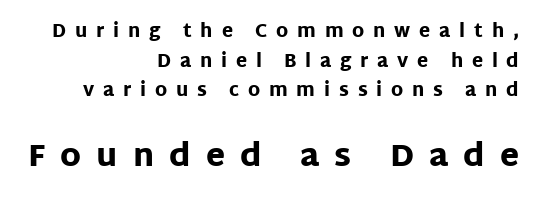
{"serif": "no", "italic": "no", "bold": "yes", "weight": "heavy", "width": "normal", "stroke_contrast": "low", "x_height": "large", "monospaced": "no", "underline": "no", "align": "right", "line_spacing": "normal", "line_spacing_ratio": 1.65, "letter_spacing": "wide", "letter_spacing_em": 0.49, "larger_block": "second", "size_ratio": 1.72, "glyph_px": 31}
